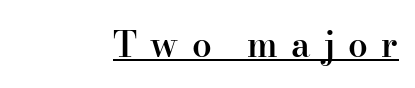
The passage shown is semibold, sitting just below true bold. Each word looks stretched out because of the extra space between its letters. Characters remain perfectly vertical along every line. The setting favours the right margin, as signatures and pull-quotes sometimes do.
